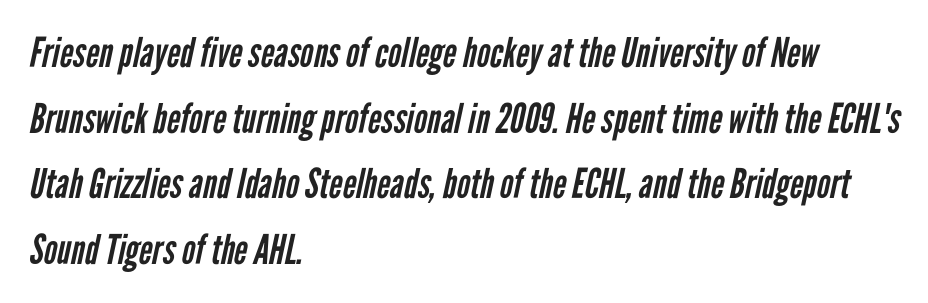
{"serif": "no", "bold": "no", "weight": "regular", "width": "condensed", "stroke_contrast": "low", "x_height": "medium", "monospaced": "no", "underline": "no", "align": "left", "line_spacing": "normal", "line_spacing_ratio": 1.6, "letter_spacing": "normal", "letter_spacing_em": 0.0, "glyph_px": 41}
